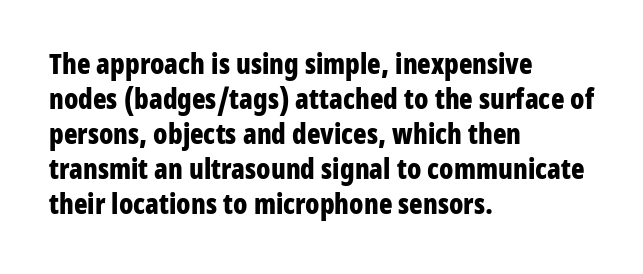
Q: Is the text bold? A: Yes.
Q: Is the text italic (slanted)? A: No, it is upright.
Q: Is the typeface a serif or a sans-serif typeface? A: Sans-serif.
Q: Is the text underlined? A: No.
Q: How is the paragraph aligned? A: Left-aligned.
Q: Is the spacing between letters normal or unusually wide? A: Normal.
Q: Is the spacing between lines tight, normal or loose? A: Normal.
Q: Width (condensed, normal, or wide)? A: Condensed.
Q: Stroke contrast? A: Low.
Q: x-height? A: Medium.
Q: Monospaced? A: No.
